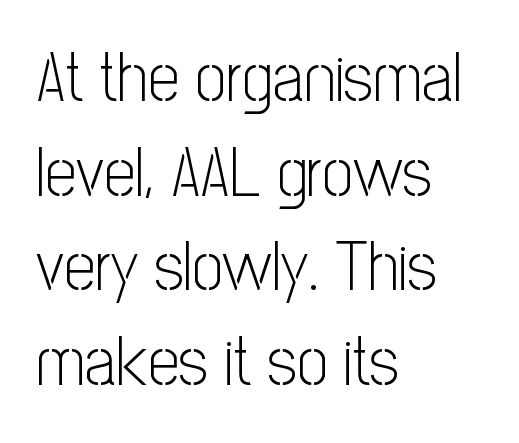
Compared with a typical body face, this is equally light or lighter still. Upright lettering throughout. Each letter keeps its own natural width here, so spacing adapts to shape. Words float on clear page, feet unadorned. The passage shown stacks its lines at a standard gap. Look at the tracking — it's just the regular setting, nothing added.
